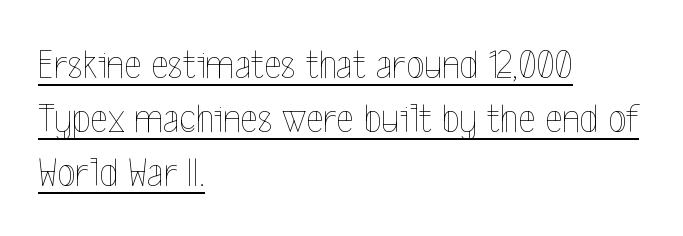
{"italic": "no", "bold": "no", "weight": "thin", "width": "condensed", "x_height": "medium", "monospaced": "no", "underline": "yes", "align": "left", "line_spacing": "normal", "line_spacing_ratio": 1.28, "letter_spacing": "normal", "letter_spacing_em": 0.0, "glyph_px": 42}
